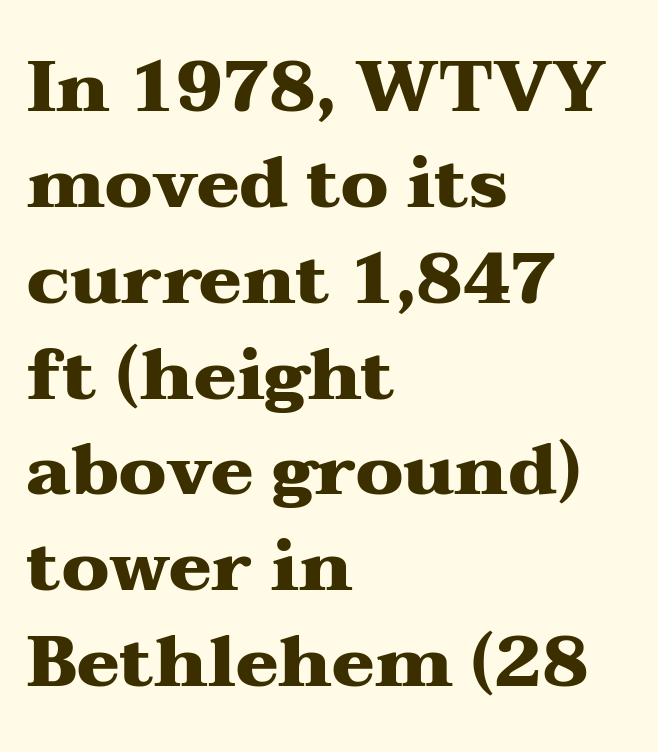
Q: Is the text bold? A: Yes.
Q: Is the text italic (slanted)? A: No, it is upright.
Q: Is the typeface a serif or a sans-serif typeface? A: Serif.
Q: Is the text underlined? A: No.
Q: How is the paragraph aligned? A: Left-aligned.
Q: Is the spacing between letters normal or unusually wide? A: Normal.
Q: Is the spacing between lines tight, normal or loose? A: Normal.
Q: Width (condensed, normal, or wide)? A: Wide.
Q: Stroke contrast? A: Medium.
Q: x-height? A: Medium.
Q: Monospaced? A: No.
